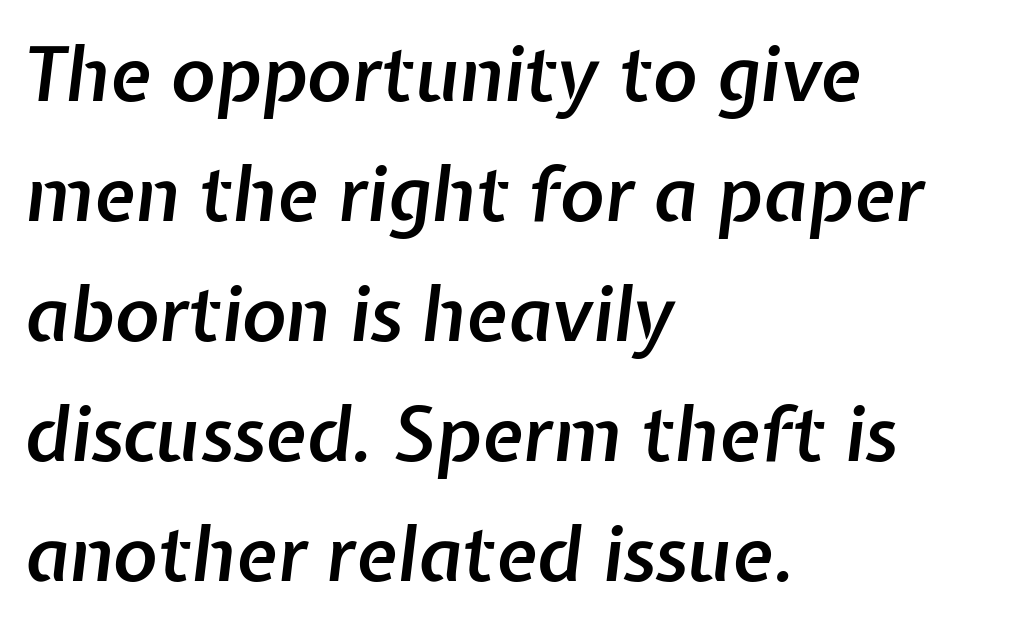
The image shows 75 px semibold type, italic (leaning right); set left-aligned, normal line spacing (1.6x), normal letter spacing, not underlined; low stroke contrast and a medium x-height.
